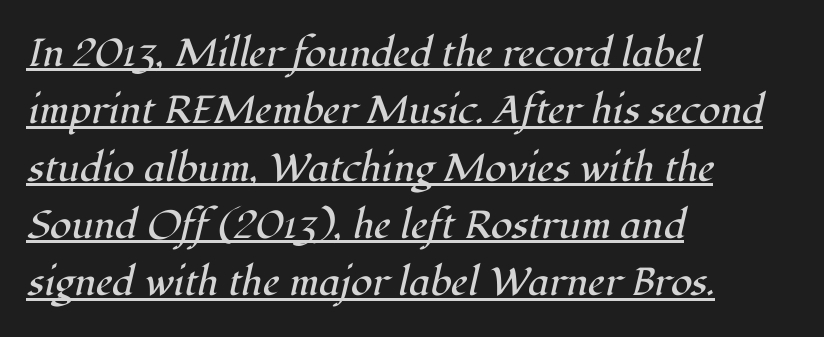
{"serif": "yes", "italic": "yes", "lean": "right", "slant_degrees": 12, "bold": "no", "weight": "regular", "width": "normal", "stroke_contrast": "high", "x_height": "medium", "monospaced": "no", "underline": "yes", "align": "left", "line_spacing": "normal", "line_spacing_ratio": 1.47, "letter_spacing": "normal", "letter_spacing_em": 0.0, "glyph_px": 39}
